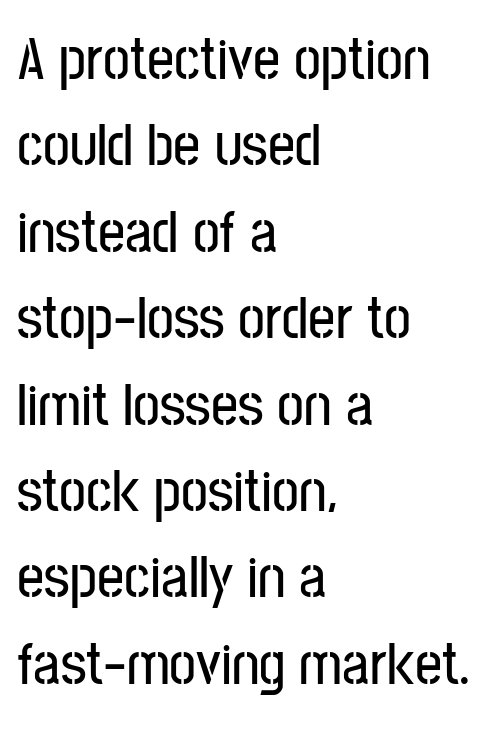
Q: Is the text italic (slanted)? A: No, it is upright.
Q: Is the typeface a serif or a sans-serif typeface? A: Sans-serif.
Q: Is the text underlined? A: No.
Q: How is the paragraph aligned? A: Left-aligned.
Q: Is the spacing between letters normal or unusually wide? A: Normal.
Q: Is the spacing between lines tight, normal or loose? A: Normal.
Q: Width (condensed, normal, or wide)? A: Condensed.
Q: Stroke contrast? A: Low.
Q: x-height? A: Medium.
Q: Monospaced? A: No.
